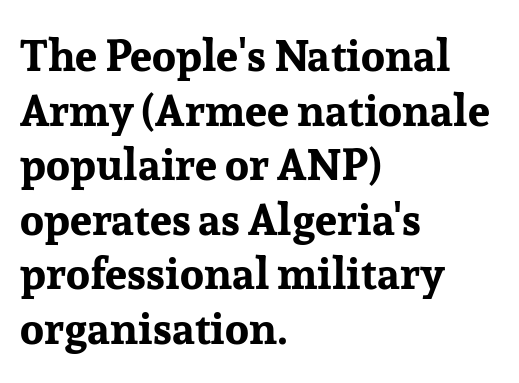
The image shows 44 px bold serif type, upright; set left-aligned, line spacing 1.24x, normal letter spacing, not underlined; low stroke contrast and a medium x-height.
